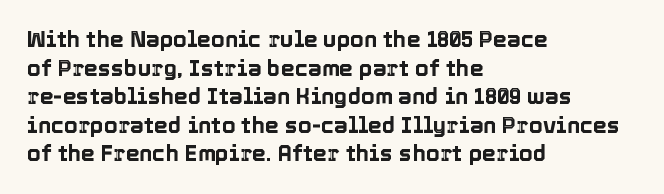
A normal amount of white space separates one row of letters from the next. Unmarked baselines from the first word to the last. These lines were composed using upright roman letters. Compared with typical body copy, the letter spacing here is the same. Line beginnings align vertically; line endings do not.
